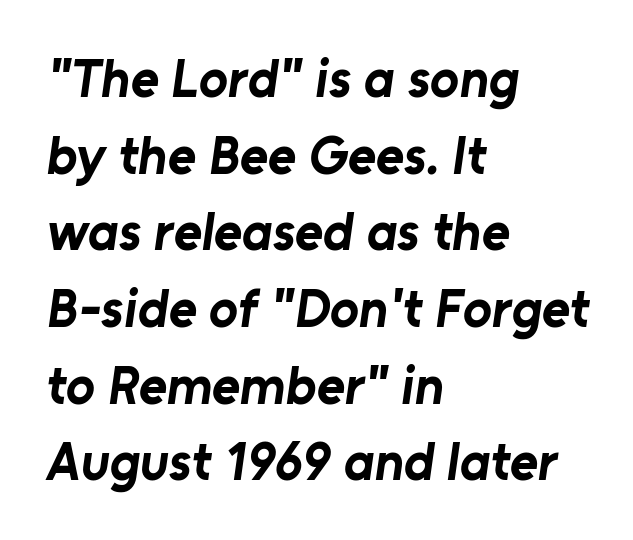
Q: Is the text bold? A: Yes.
Q: Is the typeface a serif or a sans-serif typeface? A: Sans-serif.
Q: Is the text underlined? A: No.
Q: How is the paragraph aligned? A: Left-aligned.
Q: Is the spacing between letters normal or unusually wide? A: Normal.
Q: Is the spacing between lines tight, normal or loose? A: Normal.
Q: Width (condensed, normal, or wide)? A: Normal.
Q: Stroke contrast? A: Low.
Q: x-height? A: Medium.
Q: Monospaced? A: No.
